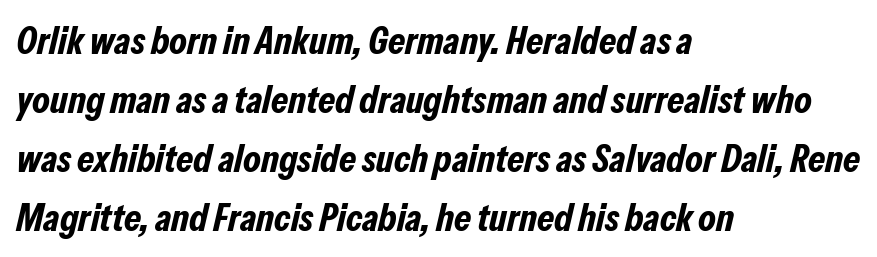
The image shows 39 px bold, condensed type, italic (leaning right); set left-aligned, normal line spacing (1.51x), normal letter spacing, not underlined; low stroke contrast and a medium x-height.
